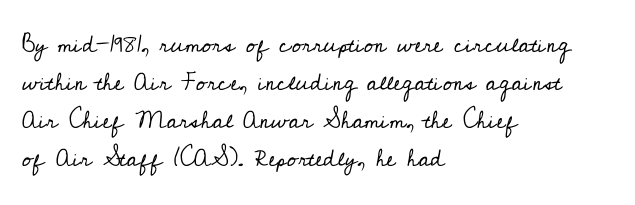
The image shows 24 px text type; set left-aligned, normal line spacing (1.59x), normal letter spacing, not underlined.
